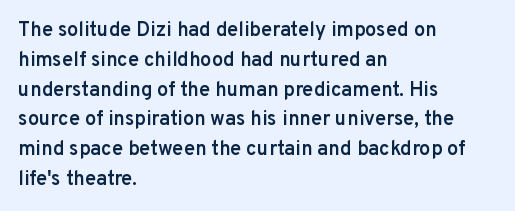
If you measured baseline to baseline, you'd find a middling distance. Summary of weight: moderately heavy, a semibold. Tracking value appears to be zero — textbook default spacing. Underline: absent. Style check: upright.
